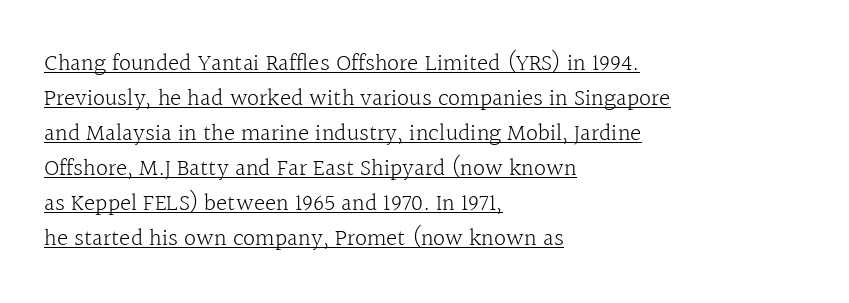
Q: Is the text bold? A: No.
Q: Is the text italic (slanted)? A: No, it is upright.
Q: Is the text underlined? A: Yes.
Q: How is the paragraph aligned? A: Left-aligned.
Q: Is the spacing between letters normal or unusually wide? A: Normal.
Q: Is the spacing between lines tight, normal or loose? A: Normal.
